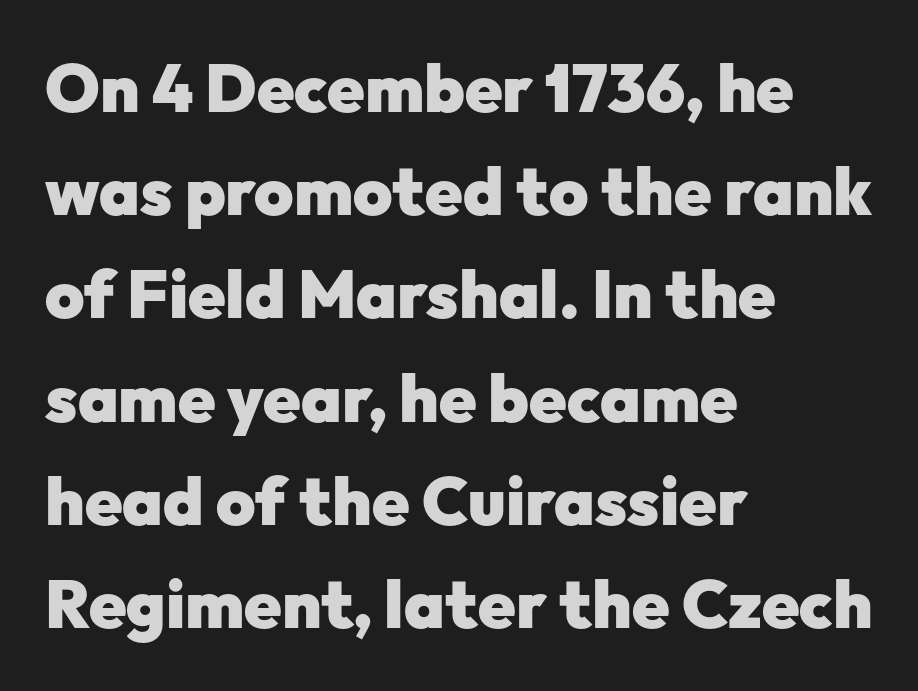
Q: Is the text bold? A: Yes.
Q: Is the text italic (slanted)? A: No, it is upright.
Q: Is the typeface a serif or a sans-serif typeface? A: Sans-serif.
Q: Is the text underlined? A: No.
Q: How is the paragraph aligned? A: Left-aligned.
Q: Is the spacing between letters normal or unusually wide? A: Normal.
Q: Is the spacing between lines tight, normal or loose? A: Normal.
Q: Width (condensed, normal, or wide)? A: Normal.
Q: Stroke contrast? A: Low.
Q: x-height? A: Medium.
Q: Monospaced? A: No.
